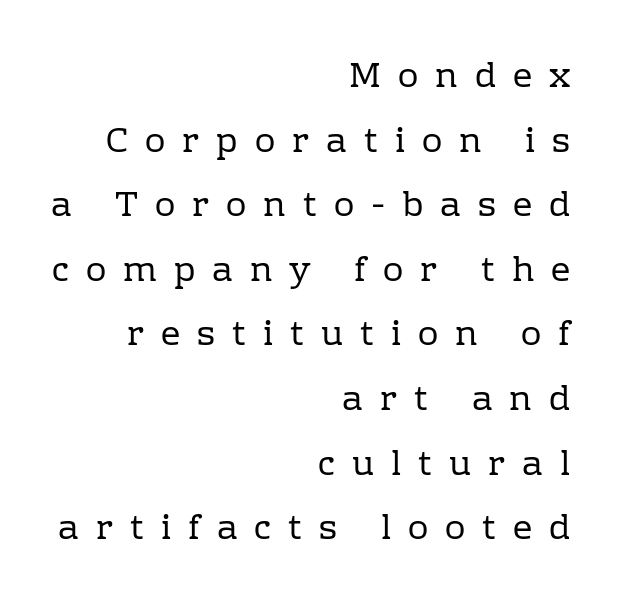
No word sits above an underline. Notice the wide empty band between every row — that's loose leading. Letterform terminals end in serifs throughout the passage. Posture: straight, roman, zero tilt. How are the letters spaced? Widely, with obvious added tracking.
